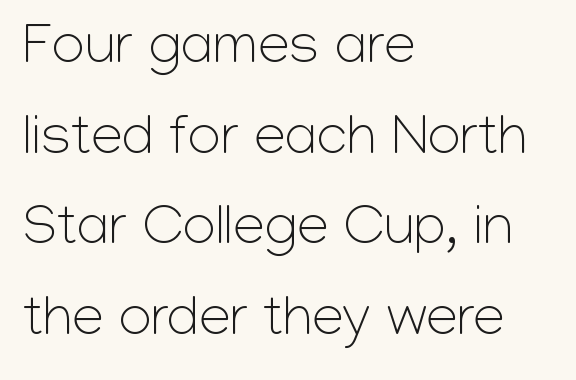
{"serif": "no", "italic": "no", "bold": "no", "weight": "light", "width": "normal", "stroke_contrast": "low", "x_height": "medium", "monospaced": "no", "underline": "no", "align": "left", "line_spacing": "normal", "line_spacing_ratio": 1.59, "letter_spacing": "normal", "letter_spacing_em": 0.0, "glyph_px": 57}
